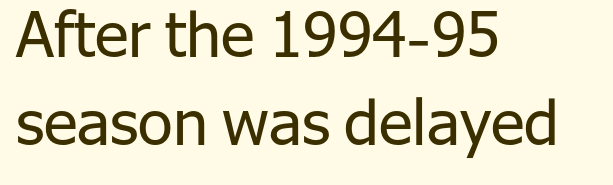
{"serif": "no", "italic": "no", "bold": "no", "weight": "regular", "width": "normal", "stroke_contrast": "low", "x_height": "medium", "monospaced": "no", "underline": "no", "align": "left", "line_spacing": "normal", "line_spacing_ratio": 1.4, "letter_spacing": "normal", "letter_spacing_em": 0.0, "glyph_px": 63}
